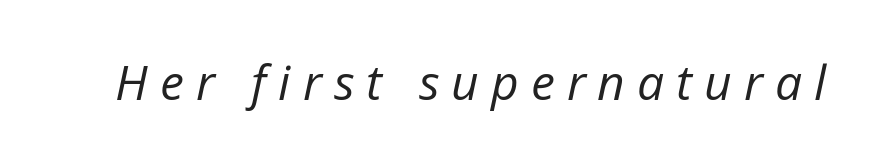
Q: Is the text bold? A: No.
Q: Is the text italic (slanted)? A: Yes, it leans right by about 12 degrees.
Q: Is the text underlined? A: No.
Q: Is the spacing between letters normal or unusually wide? A: Unusually wide.
Q: Width (condensed, normal, or wide)? A: Normal.
Q: Stroke contrast? A: Low.
Q: x-height? A: Medium.
Q: Monospaced? A: No.
